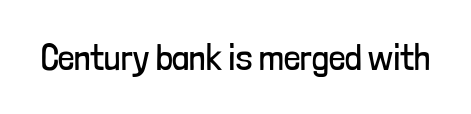
Q: Is the text bold? A: No.
Q: Is the text italic (slanted)? A: No, it is upright.
Q: Is the typeface a serif or a sans-serif typeface? A: Sans-serif.
Q: Is the text underlined? A: No.
Q: Is the spacing between letters normal or unusually wide? A: Normal.
Q: Width (condensed, normal, or wide)? A: Condensed.
Q: Stroke contrast? A: Low.
Q: x-height? A: Medium.
Q: Monospaced? A: No.
